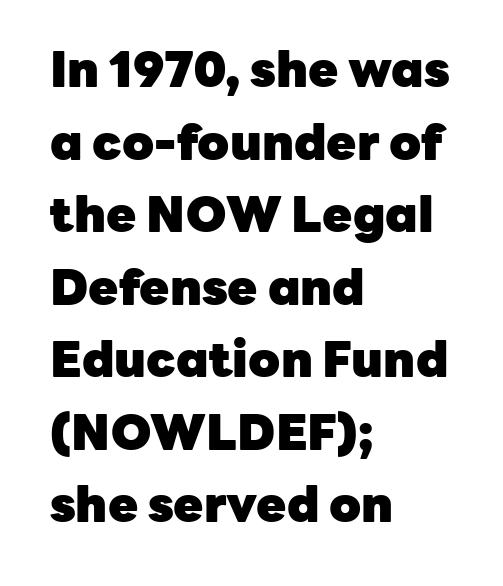
Words appear dense and cohesive because spacing is normal. The typesetter chose a ragged-right arrangement here. Nope, not italic — everything's standing straight. Note the varied advance widths — an 'i' is clearly narrower than an 'm'. A typesetter would label this face a sans.
